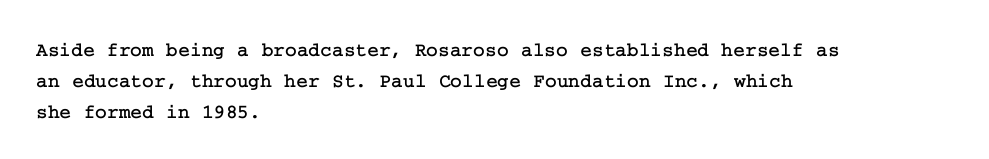
Q: Is the text italic (slanted)? A: No, it is upright.
Q: Is the text underlined? A: No.
Q: How is the paragraph aligned? A: Left-aligned.
Q: Is the spacing between letters normal or unusually wide? A: Normal.
Q: Is the spacing between lines tight, normal or loose? A: Normal.
